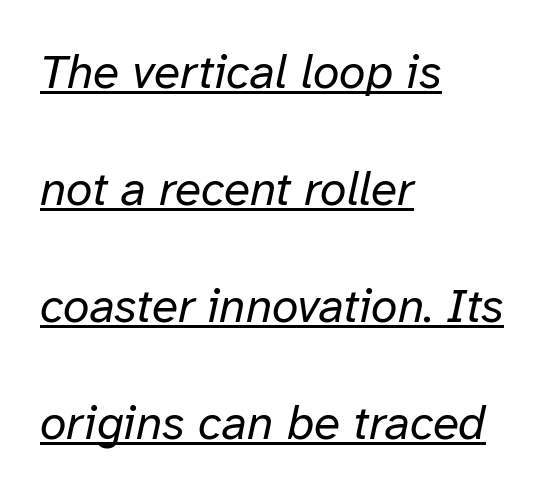
{"italic": "yes", "lean": "right", "slant_degrees": 12, "bold": "no", "weight": "regular", "width": "normal", "stroke_contrast": "low", "x_height": "medium", "monospaced": "no", "underline": "yes", "align": "left", "line_spacing": "loose", "line_spacing_ratio": 2.44, "letter_spacing": "normal", "letter_spacing_em": 0.0, "glyph_px": 48}
